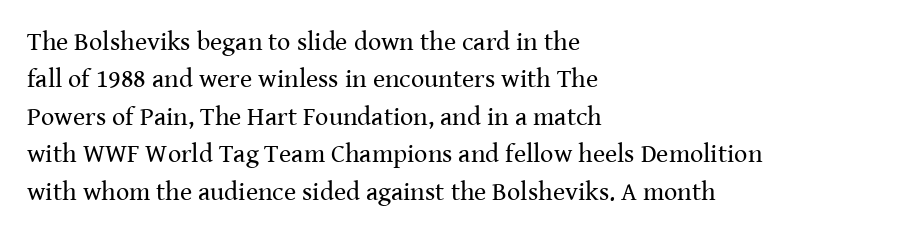
{"italic": "no", "bold": "no", "underline": "no", "align": "left", "line_spacing": "normal", "line_spacing_ratio": 1.44, "letter_spacing": "normal", "letter_spacing_em": 0.0, "glyph_px": 26}
